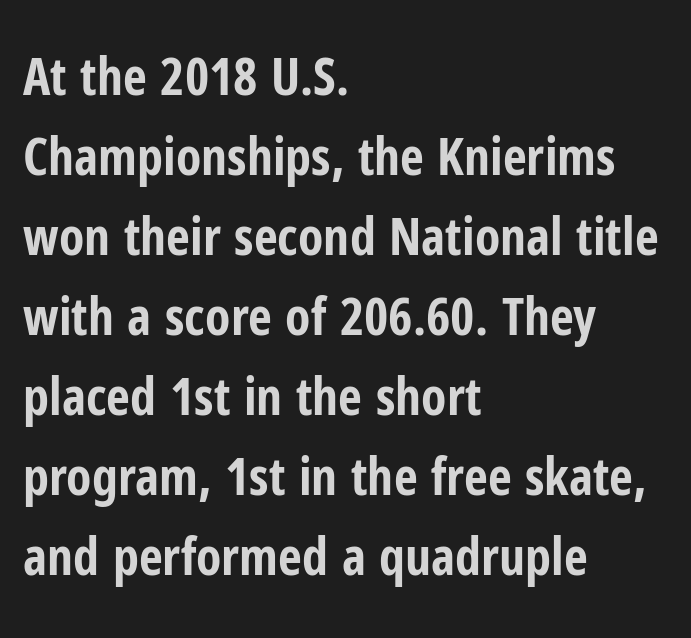
The image shows 52 px bold, condensed sans-serif type, upright; set left-aligned, normal line spacing (1.54x), normal letter spacing, not underlined; low stroke contrast and a medium x-height.
